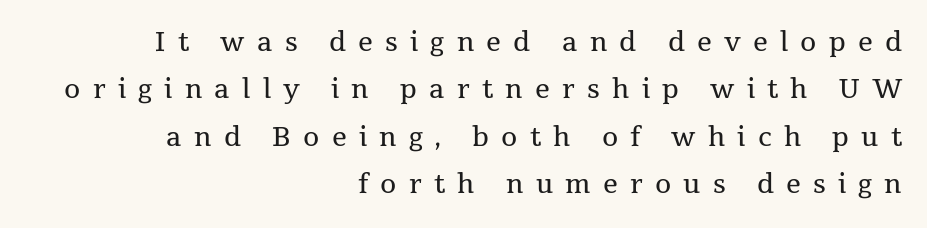
Q: Is the text bold? A: No.
Q: Is the text italic (slanted)? A: No, it is upright.
Q: Is the text underlined? A: No.
Q: How is the paragraph aligned? A: Right-aligned.
Q: Is the spacing between letters normal or unusually wide? A: Unusually wide.
